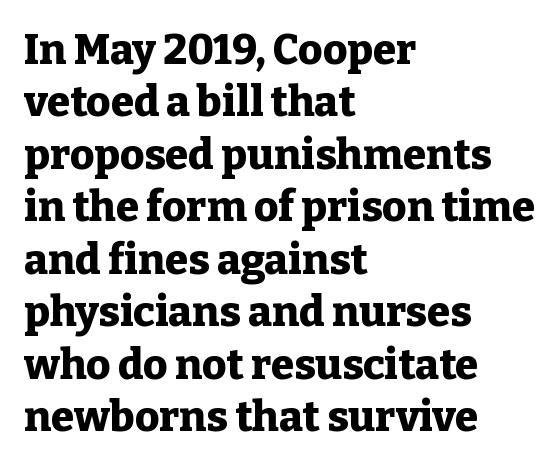
{"serif": "yes", "italic": "no", "bold": "yes", "weight": "heavy", "width": "normal", "stroke_contrast": "low", "x_height": "medium", "monospaced": "no", "underline": "no", "align": "left", "line_spacing": "normal", "line_spacing_ratio": 1.25, "letter_spacing": "normal", "letter_spacing_em": 0.0, "glyph_px": 42}
